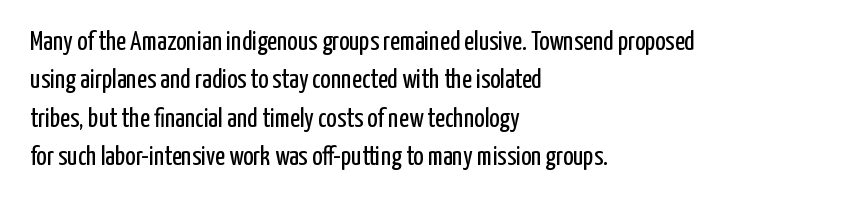
Every row of glyphs begins at an identical x-position on the left. A roman cut, with each character standing at attention. Does the leading feel generous? No, just average. The tracking reads as untouched default to a designer's eye.
